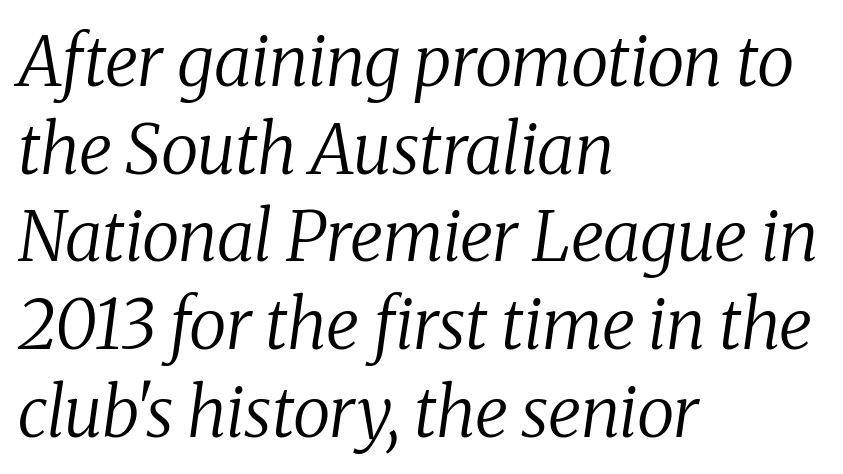
The image shows 69 px regular-weight serif type, italic (leaning right); set left-aligned, normal line spacing (1.27x), normal letter spacing, not underlined; medium stroke contrast and a medium x-height.
